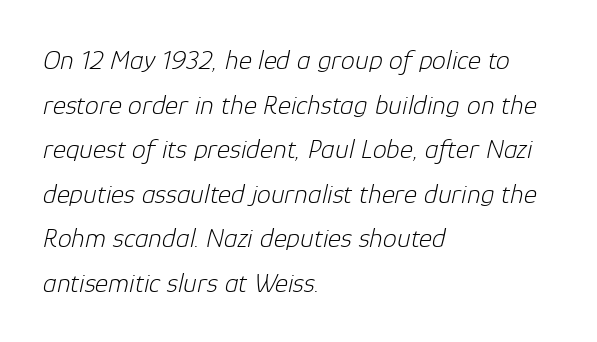
{"italic": "yes", "lean": "right", "slant_degrees": 12, "bold": "no", "weight": "light", "width": "normal", "stroke_contrast": "low", "x_height": "medium", "monospaced": "no", "underline": "no", "align": "left", "line_spacing": "normal", "line_spacing_ratio": 1.59, "letter_spacing": "normal", "letter_spacing_em": 0.0, "glyph_px": 28}
